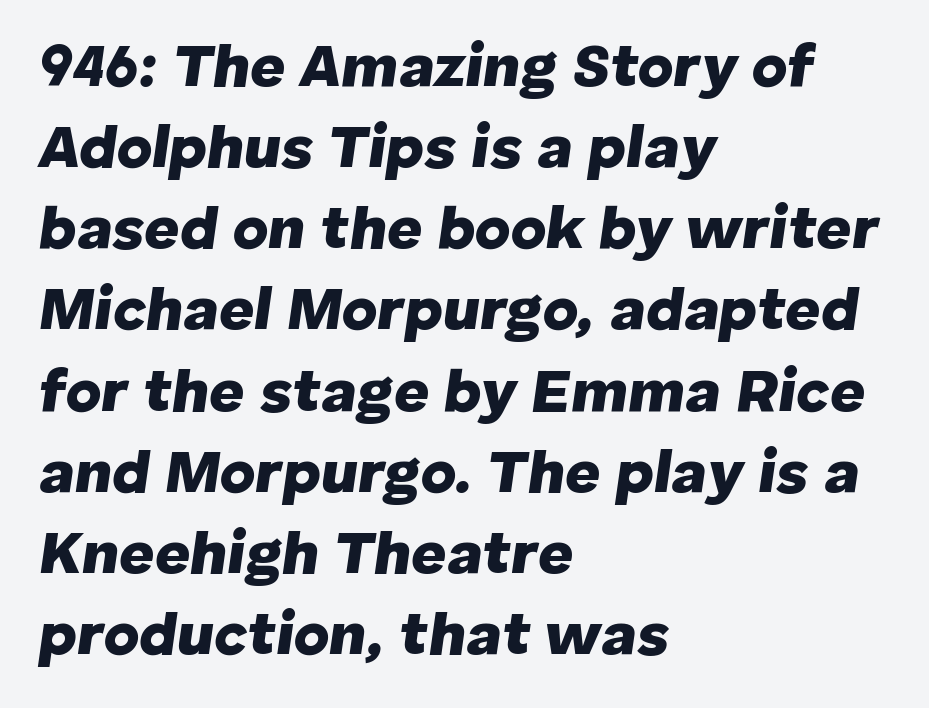
The image shows 61 px heavy type, italic (leaning right); set left-aligned, normal line spacing (1.33x), normal letter spacing, not underlined; low stroke contrast and a medium x-height.
